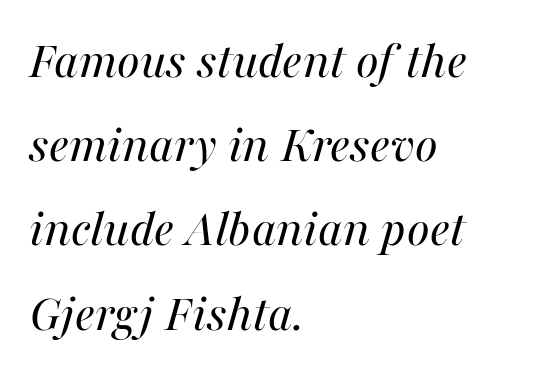
The image shows 54 px regular-weight type, italic (leaning right); set left-aligned, normal line spacing (1.56x), normal letter spacing, not underlined; medium stroke contrast and a medium x-height.
